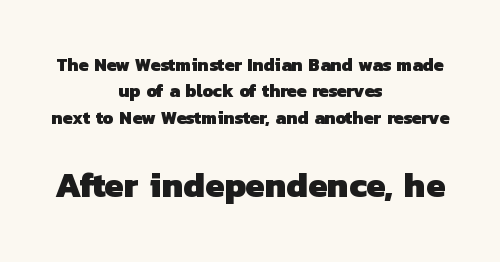
The passage shown is typeset with a sans-serif family. Horizontal bands of white between lines are of average thickness. The passage shown begins with its smaller block and ends with its larger one. The space directly below the letters is spotless. The passage is arranged like a title page — every line centered.
